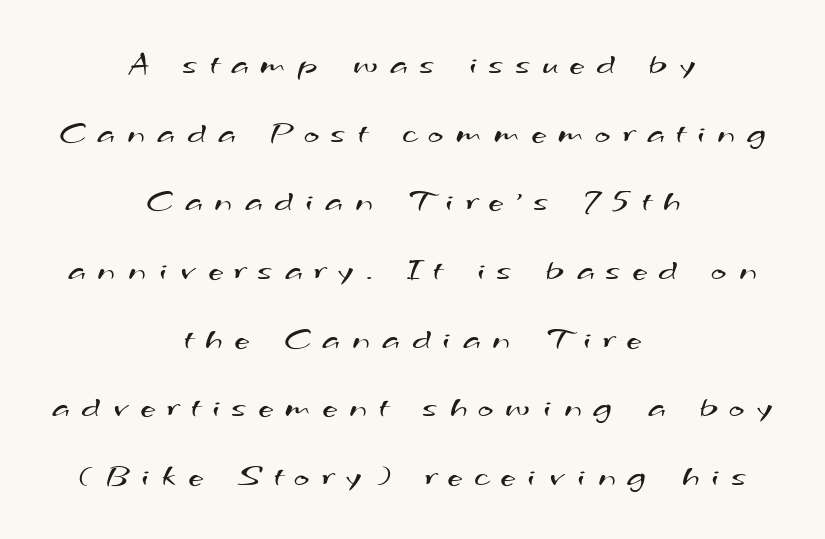
The image shows 33 px regular-weight, wide sans-serif type; set centered, loose line spacing (2.08x), unusually wide letter spacing (+0.37 em), not underlined; medium stroke contrast and a small x-height.
